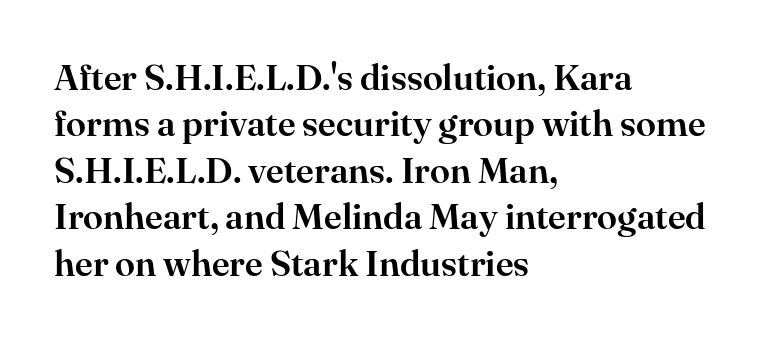
{"serif": "yes", "italic": "no", "width": "normal", "stroke_contrast": "high", "x_height": "small", "monospaced": "no", "underline": "no", "align": "left", "line_spacing": "normal", "line_spacing_ratio": 1.29, "letter_spacing": "normal", "letter_spacing_em": 0.0, "glyph_px": 36}
